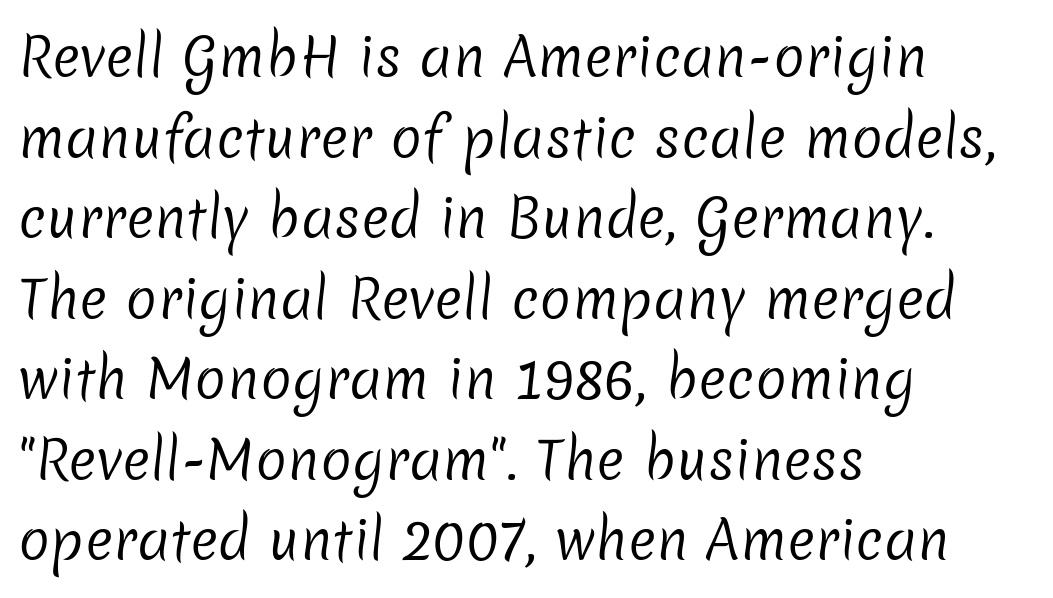
The image shows 53 px regular-weight sans-serif type; set left-aligned, normal line spacing (1.52x), normal letter spacing, not underlined; low stroke contrast and a medium x-height.
